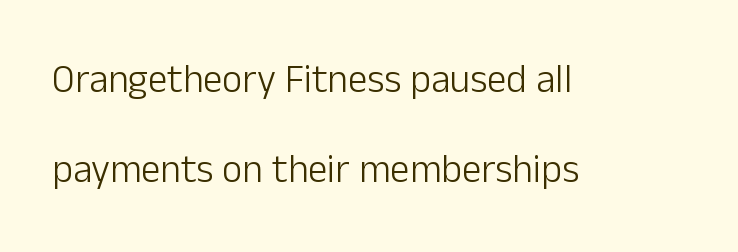
{"serif": "no", "italic": "no", "bold": "no", "weight": "light", "width": "normal", "stroke_contrast": "low", "x_height": "medium", "monospaced": "no", "underline": "no", "align": "left", "line_spacing": "loose", "line_spacing_ratio": 2.31, "letter_spacing": "normal", "letter_spacing_em": 0.0, "glyph_px": 39}
